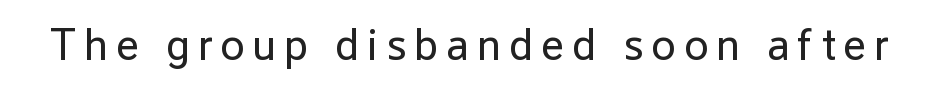
The image shows 44 px regular-weight sans-serif type, upright; set not underlined; low stroke contrast and a medium x-height.
